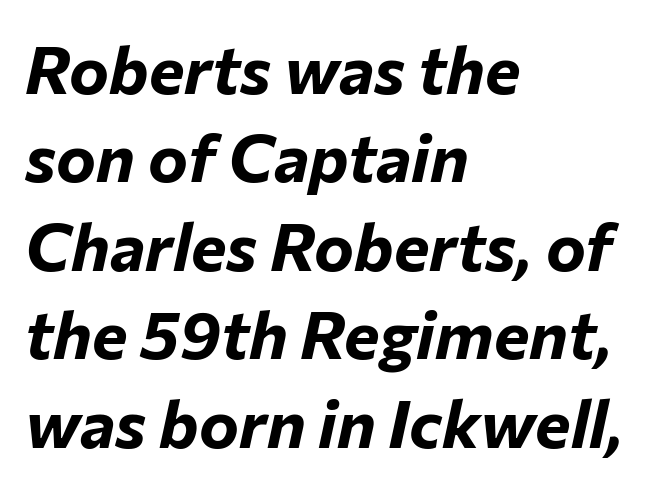
Designer's note — italics engaged. Line spacing here is normal. Typographic density is high because the face is bold. This rendering leaves character spacing at its baseline value. The rendering anchors every line to the left-hand side.
